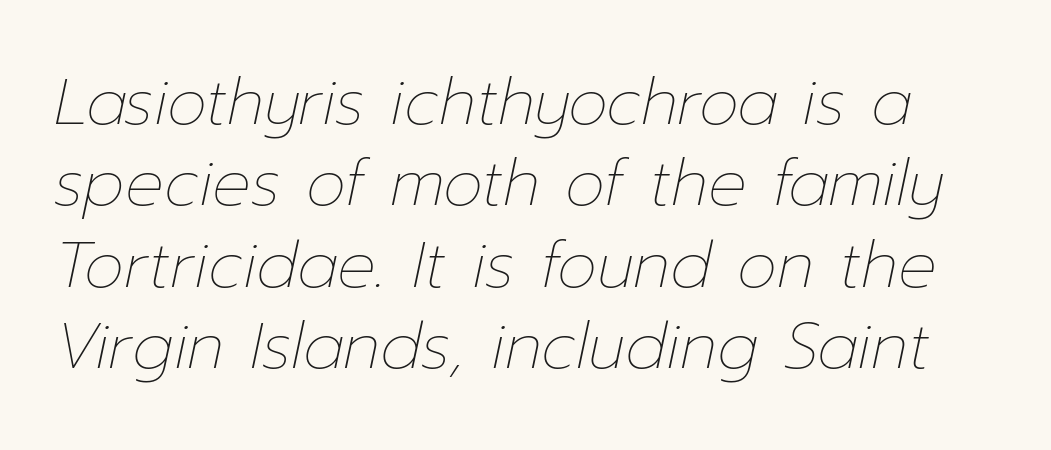
The image shows 64 px thin type, italic (leaning right); set normal line spacing (1.27x), normal letter spacing, not underlined; low stroke contrast and a medium x-height.
